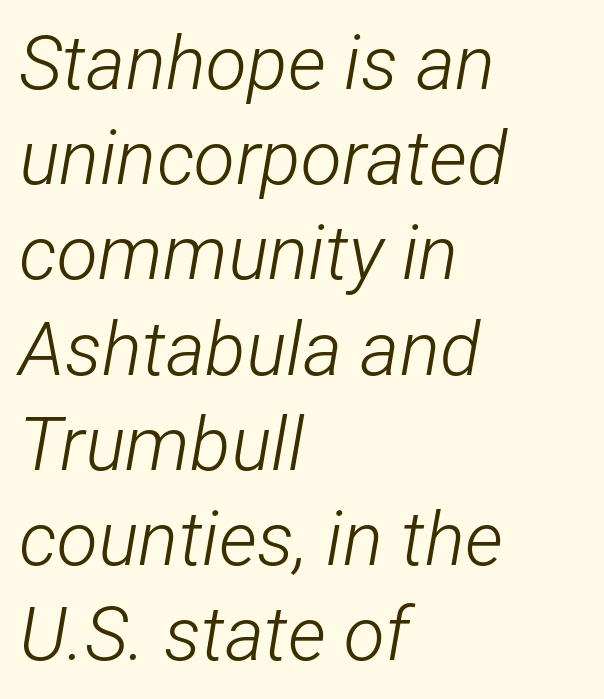
The image shows 75 px light, condensed type, italic (leaning right); set left-aligned, normal line spacing (1.27x), normal letter spacing, not underlined; low stroke contrast and a medium x-height.
